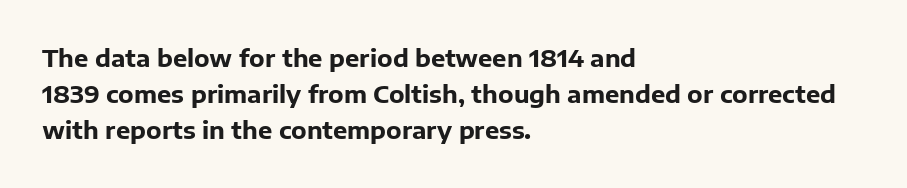
The image shows 24 px bold type, upright; set left-aligned, normal line spacing (1.51x), normal letter spacing, not underlined.
